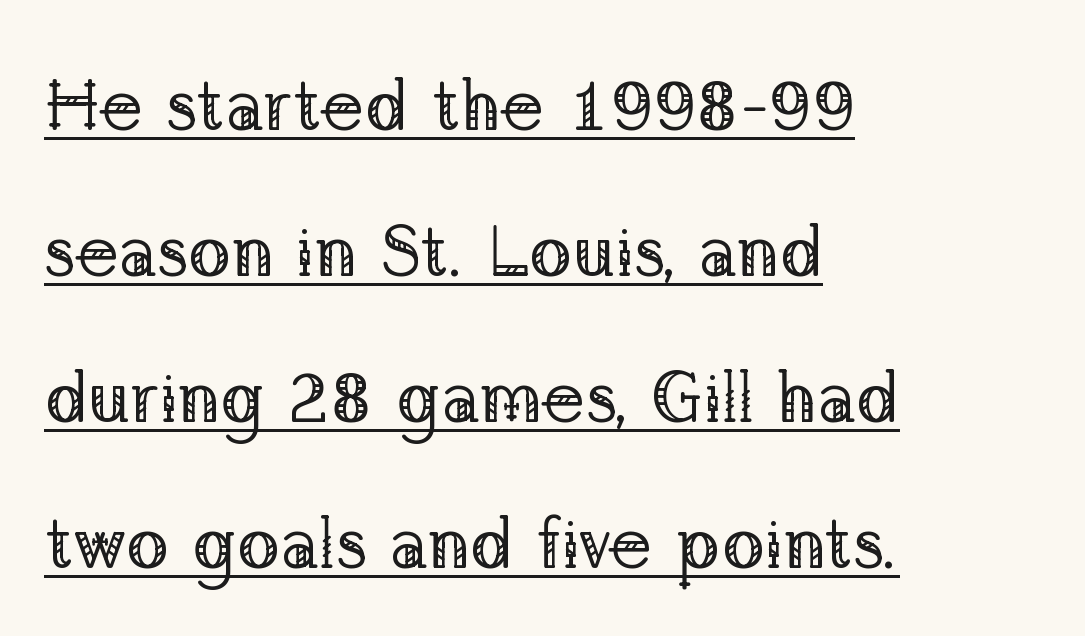
{"serif": "yes", "italic": "no", "bold": "no", "weight": "regular", "width": "normal", "stroke_contrast": "low", "x_height": "medium", "monospaced": "no", "underline": "yes", "align": "left", "line_spacing": "loose", "line_spacing_ratio": 2.03, "letter_spacing": "normal", "letter_spacing_em": 0.0, "glyph_px": 72}
